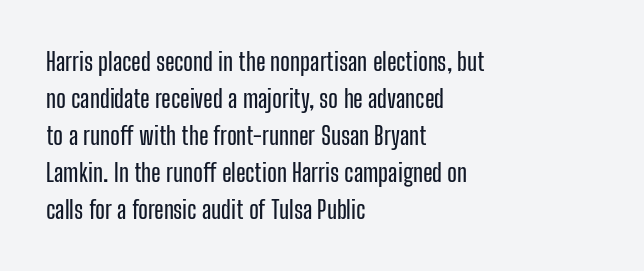
Q: Is the text italic (slanted)? A: No, it is upright.
Q: Is the text underlined? A: No.
Q: How is the paragraph aligned? A: Left-aligned.
Q: Is the spacing between letters normal or unusually wide? A: Normal.
Q: Is the spacing between lines tight, normal or loose? A: Normal.
